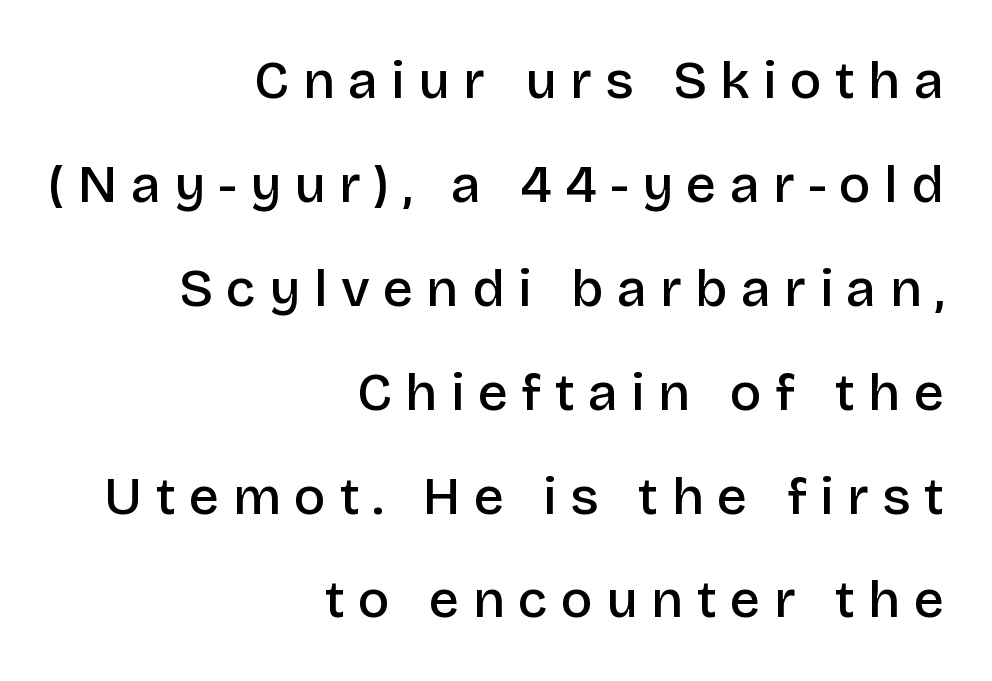
Q: Is the text bold? A: Semi-bold.
Q: Is the text italic (slanted)? A: No, it is upright.
Q: Is the typeface a serif or a sans-serif typeface? A: Sans-serif.
Q: Is the text underlined? A: No.
Q: How is the paragraph aligned? A: Right-aligned.
Q: Is the spacing between letters normal or unusually wide? A: Unusually wide.
Q: Is the spacing between lines tight, normal or loose? A: Loose.
Q: Width (condensed, normal, or wide)? A: Normal.
Q: Stroke contrast? A: Low.
Q: x-height? A: Large.
Q: Monospaced? A: No.
